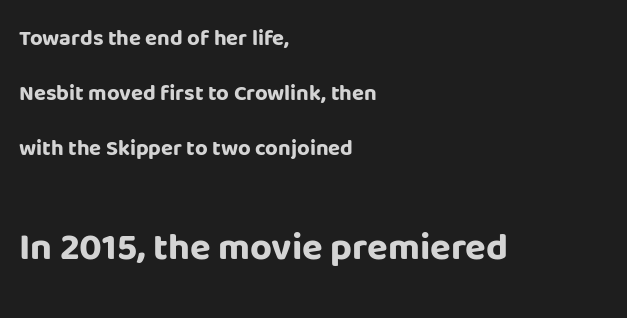
{"serif": "no", "italic": "no", "bold": "yes", "weight": "bold", "width": "normal", "stroke_contrast": "low", "x_height": "large", "monospaced": "no", "underline": "no", "align": "left", "line_spacing": "loose", "line_spacing_ratio": 2.49, "letter_spacing": "normal", "letter_spacing_em": 0.0, "larger_block": "second", "size_ratio": 1.73, "glyph_px": 38}
